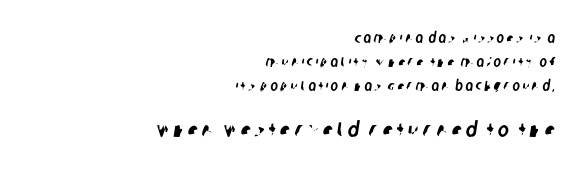
Q: Is the text underlined? A: No.
Q: How is the paragraph aligned? A: Right-aligned.
Q: Is the spacing between lines tight, normal or loose? A: Normal.
Q: Which block of text is set in a larger size, the first (top) or the second (bottom)? A: The second (bottom) one.
